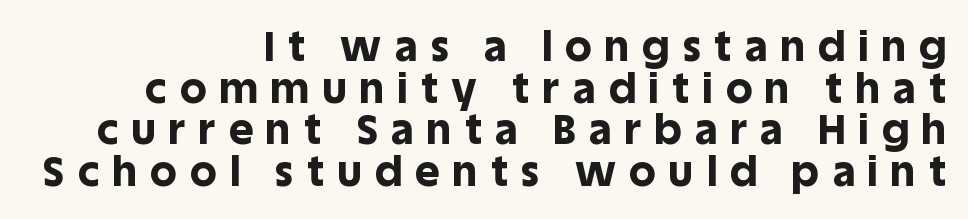
The image shows 42 px bold sans-serif type, upright; set right-aligned, tight line spacing (0.99x), unusually wide letter spacing (+0.32 em), not underlined; a large x-height.
